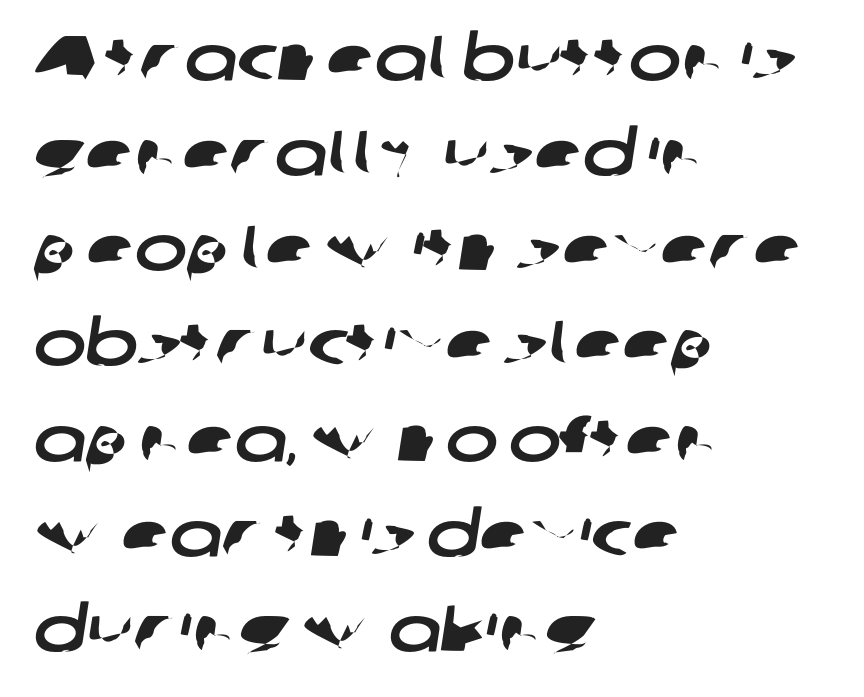
Line starts are locked; line ends wander. Varying glyph widths throughout — classic text-font behaviour. How would I describe the line gaps? Plain and ordinary. The tracking reads as untouched default to a designer's eye.
